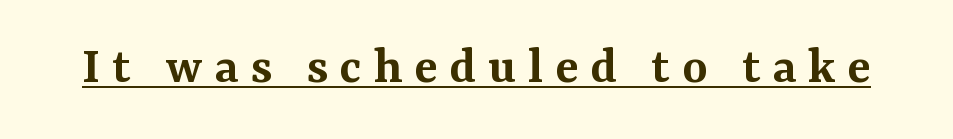
The image shows 54 px semibold serif type, upright; set unusually wide letter spacing (+0.22 em), underlined; medium stroke contrast and a medium x-height.
